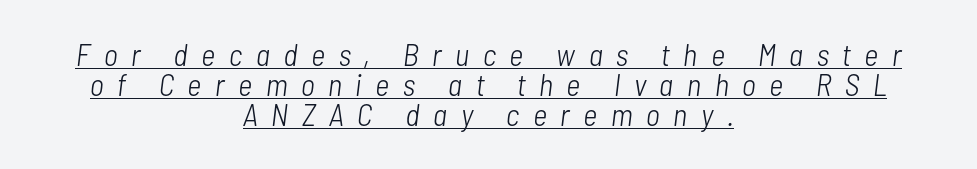
The image shows 31 px light, condensed type, italic (leaning right); set centered, tight line spacing (0.97x), unusually wide letter spacing (+0.44 em), underlined; low stroke contrast and a medium x-height.
